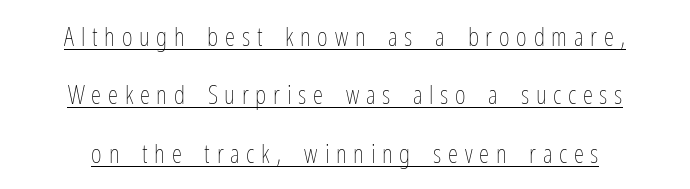
The image shows 26 px text type, upright; set centered, loose line spacing (2.25x), unusually wide letter spacing (+0.26 em), underlined.
